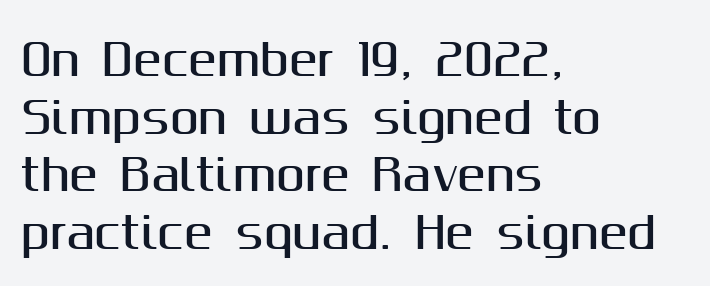
{"serif": "no", "italic": "no", "width": "normal", "stroke_contrast": "medium", "x_height": "medium", "monospaced": "no", "underline": "no", "align": "left", "line_spacing": "normal", "line_spacing_ratio": 1.34, "letter_spacing": "normal", "letter_spacing_em": 0.0, "glyph_px": 43}
